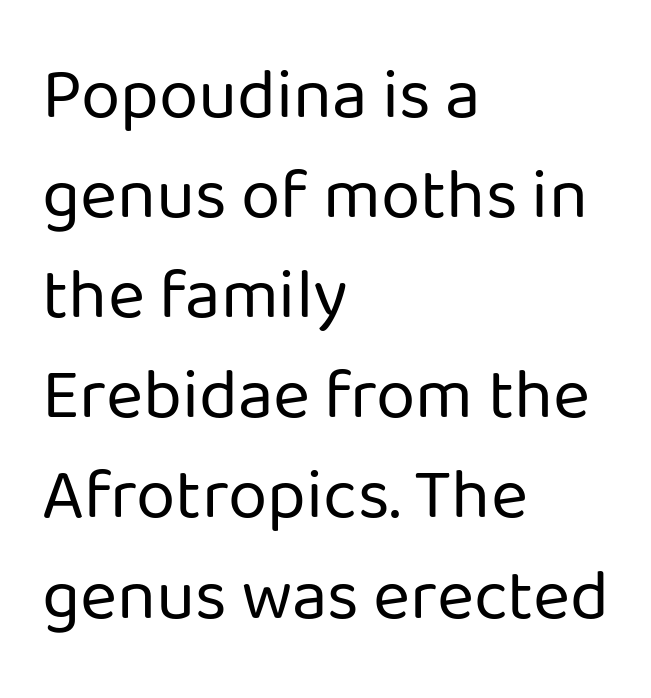
Q: Is the text bold? A: No.
Q: Is the text italic (slanted)? A: No, it is upright.
Q: Is the typeface a serif or a sans-serif typeface? A: Sans-serif.
Q: Is the text underlined? A: No.
Q: How is the paragraph aligned? A: Left-aligned.
Q: Is the spacing between letters normal or unusually wide? A: Normal.
Q: Is the spacing between lines tight, normal or loose? A: Normal.
Q: Width (condensed, normal, or wide)? A: Normal.
Q: Stroke contrast? A: Low.
Q: x-height? A: Medium.
Q: Monospaced? A: No.
